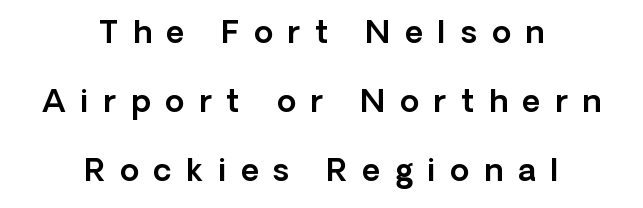
The image shows 31 px sans-serif type, upright; set centered, loose line spacing (2.22x), unusually wide letter spacing (+0.48 em), not underlined; a medium x-height.
